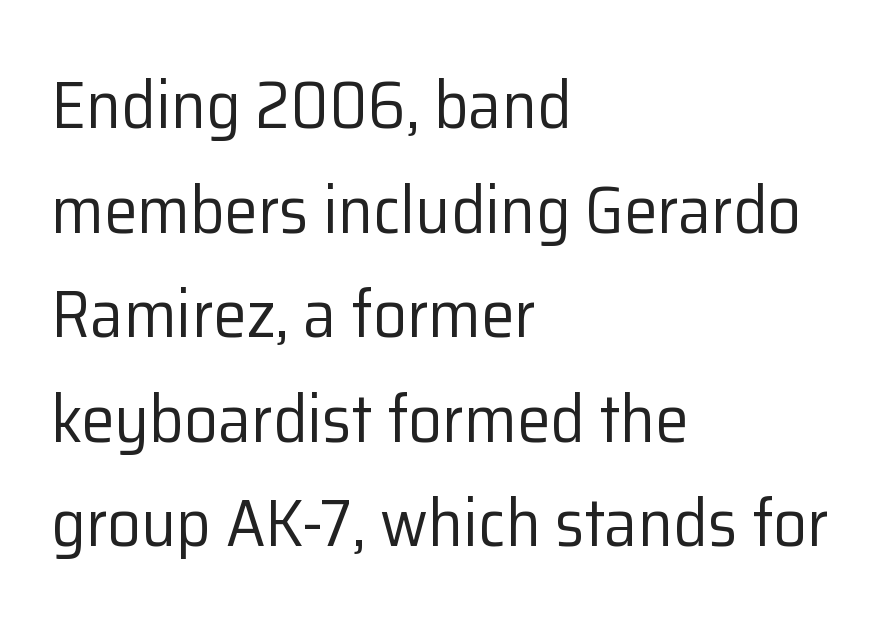
The image shows 67 px regular-weight sans-serif type, upright; set left-aligned, normal line spacing (1.56x), normal letter spacing, not underlined; low stroke contrast and a medium x-height.
